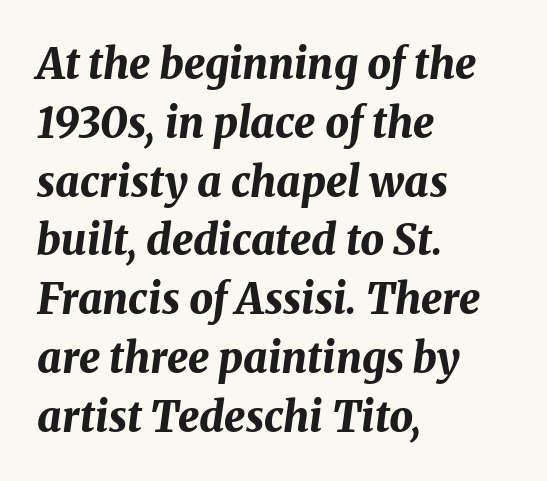
{"italic": "yes", "lean": "right", "slant_degrees": 8, "bold": "yes", "weight": "bold", "width": "normal", "stroke_contrast": "medium", "x_height": "medium", "monospaced": "no", "underline": "no", "align": "left", "line_spacing": "normal", "line_spacing_ratio": 1.4, "letter_spacing": "normal", "letter_spacing_em": 0.0, "glyph_px": 42}
